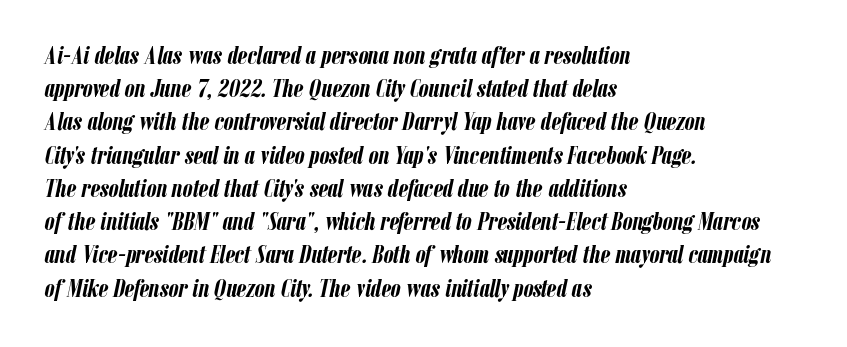
The image shows 25 px bold type, italic (leaning right); set left-aligned, normal line spacing (1.33x), normal letter spacing, not underlined.
